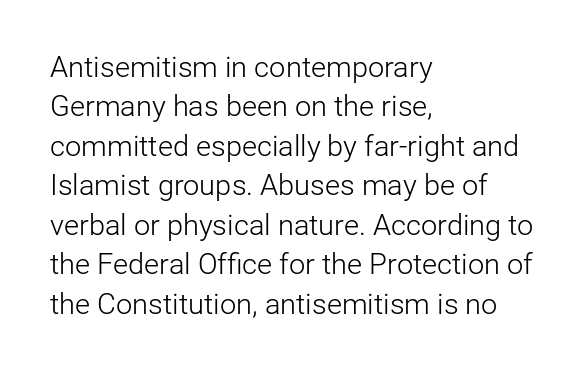
The string is rendered with underlining switched off. Summary of vertical rhythm: regular, with standard interline spacing. Typographically, this falls in the sans-serif category. Typeset ragged right — the left edge is the straight one.
